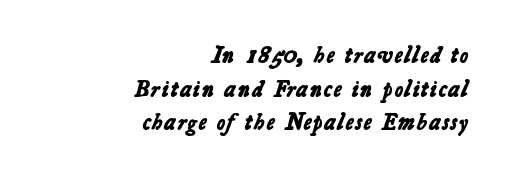
{"bold": "yes", "underline": "no", "align": "right", "line_spacing": "normal", "line_spacing_ratio": 1.46, "letter_spacing": "normal", "letter_spacing_em": 0.0, "glyph_px": 23}
